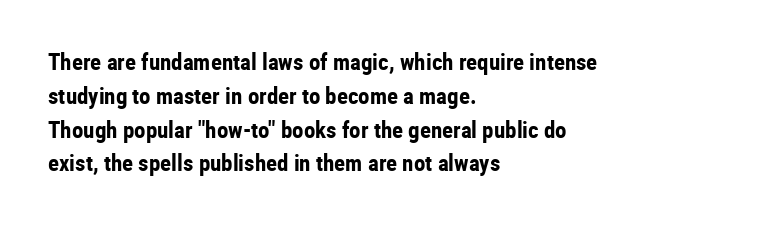
Q: Is the text bold? A: Yes.
Q: Is the text italic (slanted)? A: No, it is upright.
Q: Is the text underlined? A: No.
Q: How is the paragraph aligned? A: Left-aligned.
Q: Is the spacing between letters normal or unusually wide? A: Normal.
Q: Is the spacing between lines tight, normal or loose? A: Normal.
